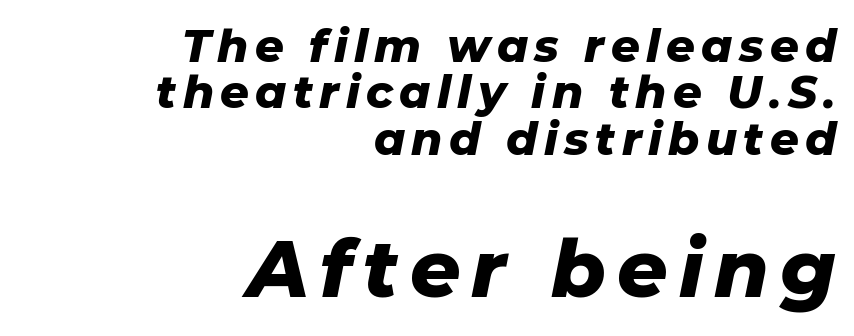
As a designer I'd log this as weight 700, bold. Each letter keeps its own natural width here, so spacing adapts to shape. Quick note: underline off. How would I describe the line gaps? Narrow and economical.
